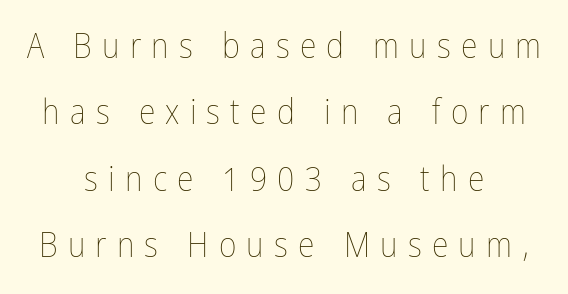
{"italic": "no", "bold": "no", "weight": "thin", "width": "condensed", "stroke_contrast": "low", "x_height": "medium", "monospaced": "no", "underline": "no", "align": "center", "line_spacing": "loose", "line_spacing_ratio": 1.95, "letter_spacing": "wide", "letter_spacing_em": 0.3, "glyph_px": 34}
